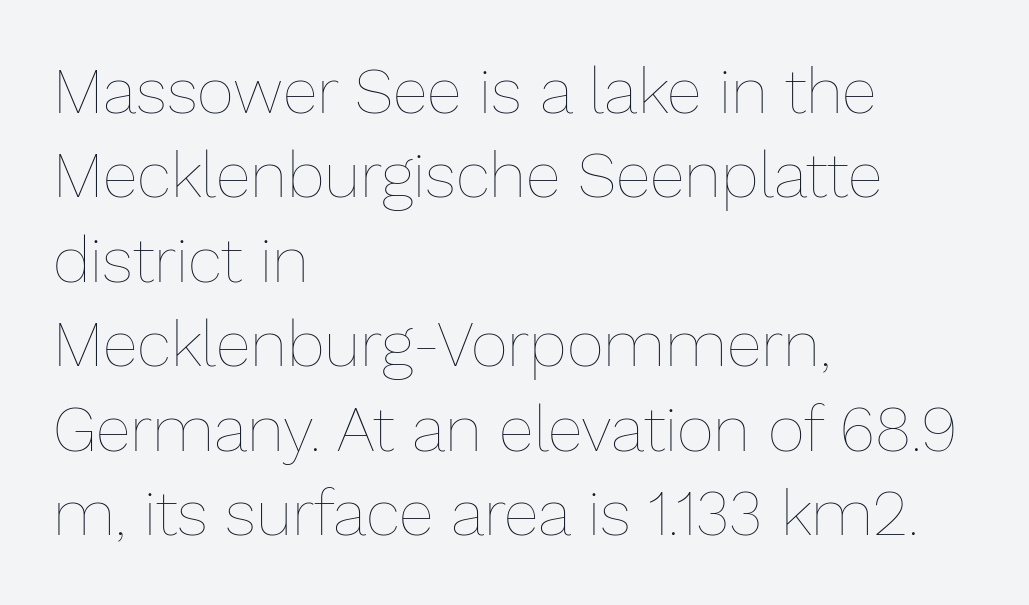
Is the stroke heavy? The answer is a plain regular-or-lighter. Is the letter spacing exaggerated? No — it looks like the ordinary default. Casual observation: everything's shoved over to the left. The area under the type is left untouched. The lettering holds an erect, upright posture throughout.
